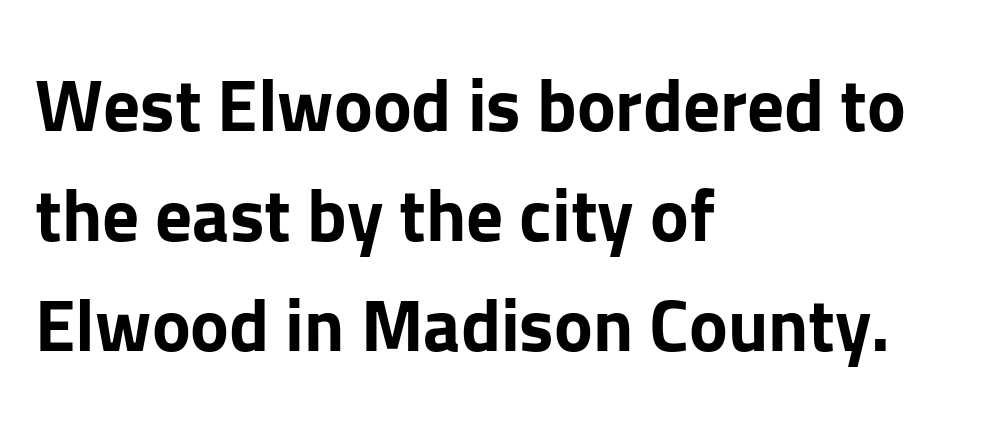
The image shows 73 px bold sans-serif type, upright; set left-aligned, normal line spacing (1.51x), normal letter spacing, not underlined; low stroke contrast and a medium x-height.
